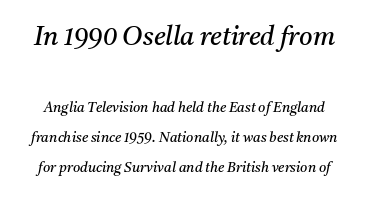
{"italic": "yes", "lean": "right", "slant_degrees": 11, "bold": "no", "underline": "no", "line_spacing": "loose", "line_spacing_ratio": 2.13, "letter_spacing": "normal", "letter_spacing_em": 0.0, "larger_block": "first", "size_ratio": 1.86, "glyph_px": 26}
